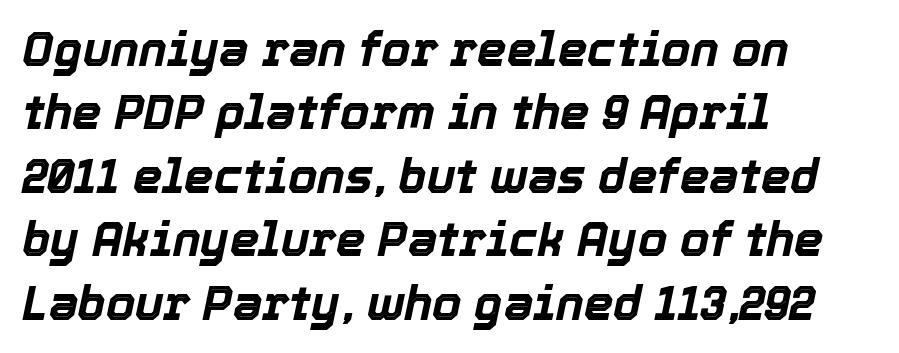
The image shows 47 px bold type, italic (leaning right); set left-aligned, normal line spacing (1.35x), normal letter spacing, not underlined; a medium x-height.
